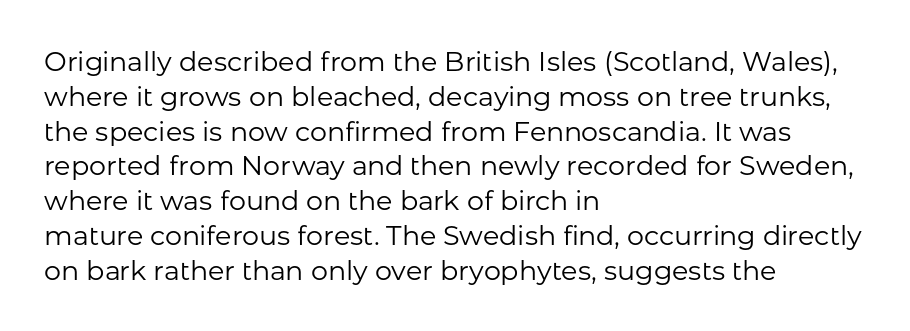
The image shows 27 px text type, upright; set left-aligned, normal line spacing (1.29x), normal letter spacing, not underlined.
